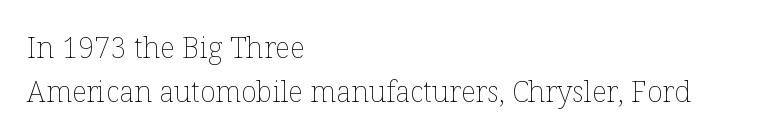
Q: Is the text bold? A: No.
Q: Is the text italic (slanted)? A: No, it is upright.
Q: Is the text underlined? A: No.
Q: How is the paragraph aligned? A: Left-aligned.
Q: Is the spacing between letters normal or unusually wide? A: Normal.
Q: Is the spacing between lines tight, normal or loose? A: Normal.
Q: Width (condensed, normal, or wide)? A: Normal.
Q: Stroke contrast? A: Low.
Q: x-height? A: Medium.
Q: Monospaced? A: No.
